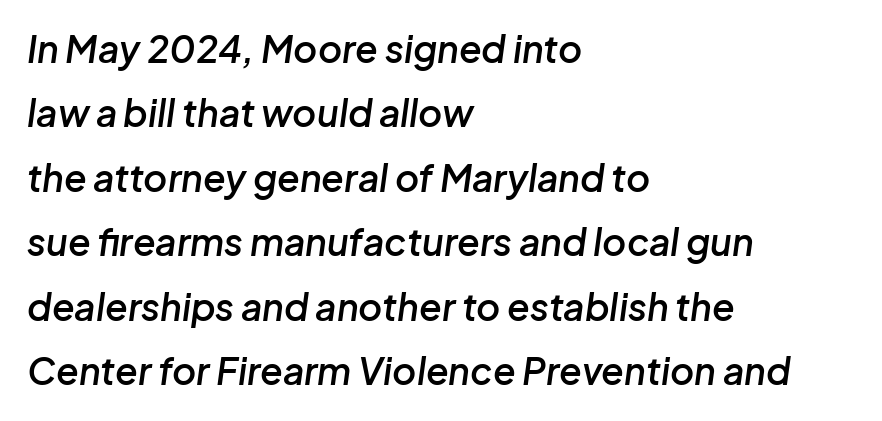
Note the varied advance widths — an 'i' is clearly narrower than an 'm'. The letterforms sit shoulder to shoulder at normal distance. Is the type bold? Partly — it's a semibold, heavier than regular but not fully bold. This is oblique type, the kind used for emphasis or titles. The lines in this sample share a left origin and differ only in where they stop. A bare baseline throughout the passage.
